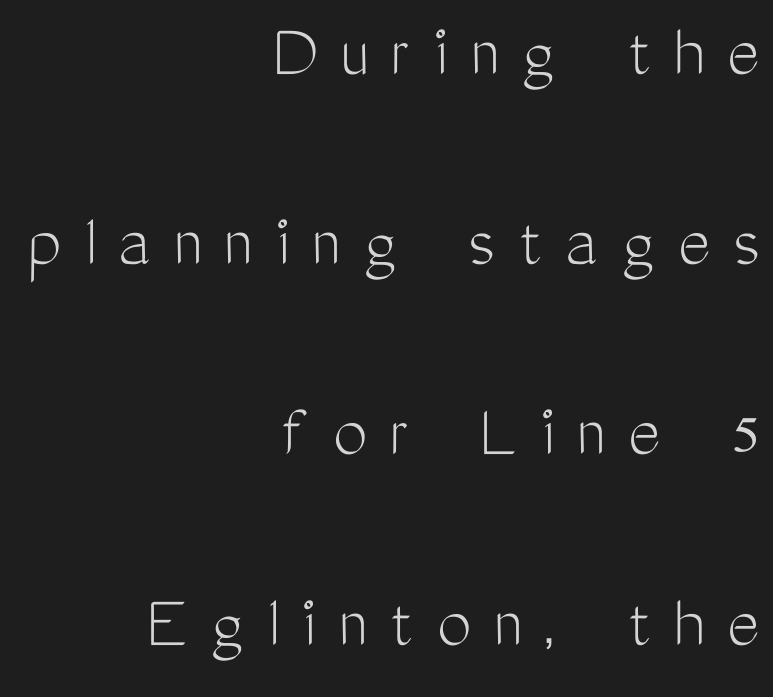
{"serif": "no", "italic": "no", "bold": "no", "weight": "light", "width": "condensed", "stroke_contrast": "medium", "x_height": "medium", "monospaced": "no", "underline": "no", "align": "right", "line_spacing": "loose", "line_spacing_ratio": 2.47, "letter_spacing": "wide", "letter_spacing_em": 0.3, "glyph_px": 77}
